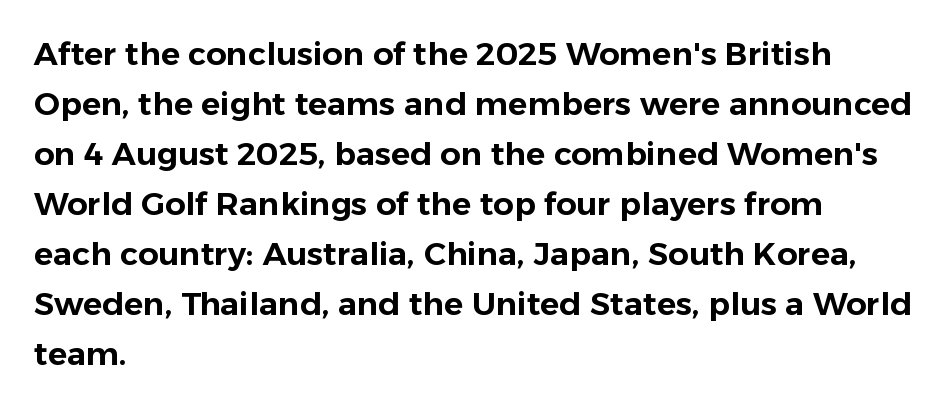
The image shows 32 px sans-serif type, upright; set left-aligned, normal line spacing (1.56x), normal letter spacing, not underlined; low stroke contrast and a medium x-height.
